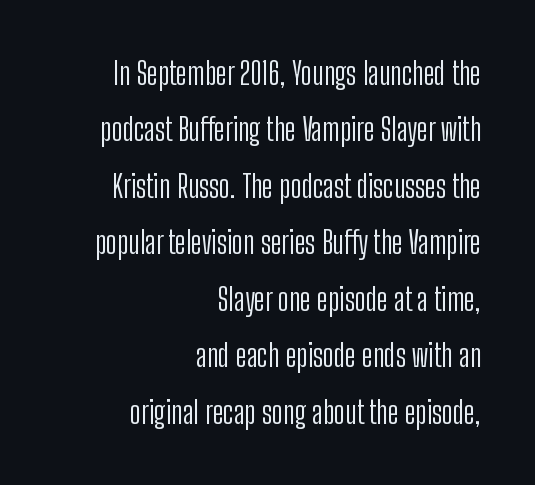
The image shows 31 px light, condensed sans-serif type, upright; set right-aligned, line spacing 1.82x, normal letter spacing, not underlined; low stroke contrast and a medium x-height.
